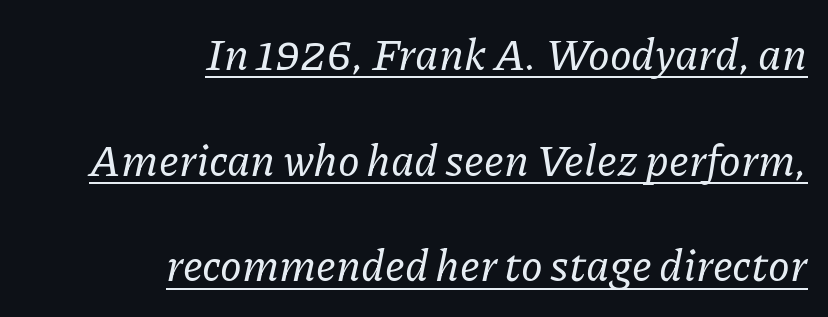
Q: Is the text italic (slanted)? A: Yes, it leans right by about 11 degrees.
Q: Is the typeface a serif or a sans-serif typeface? A: Serif.
Q: Is the text underlined? A: Yes.
Q: How is the paragraph aligned? A: Right-aligned.
Q: Is the spacing between letters normal or unusually wide? A: Normal.
Q: Is the spacing between lines tight, normal or loose? A: Loose.
Q: Width (condensed, normal, or wide)? A: Normal.
Q: Stroke contrast? A: Low.
Q: x-height? A: Medium.
Q: Monospaced? A: No.
